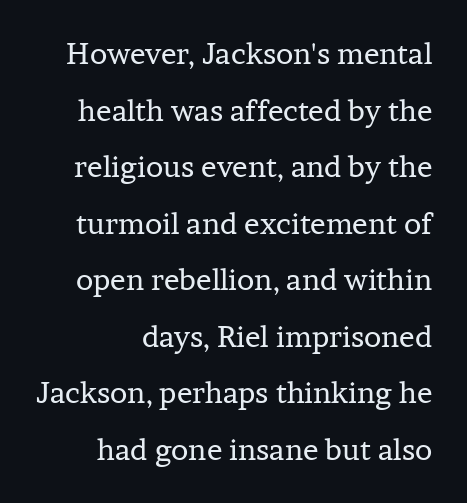
Q: Is the text bold? A: No.
Q: Is the text italic (slanted)? A: No, it is upright.
Q: Is the typeface a serif or a sans-serif typeface? A: Serif.
Q: Is the text underlined? A: No.
Q: How is the paragraph aligned? A: Right-aligned.
Q: Is the spacing between letters normal or unusually wide? A: Normal.
Q: Is the spacing between lines tight, normal or loose? A: Loose.
Q: Width (condensed, normal, or wide)? A: Normal.
Q: Stroke contrast? A: Low.
Q: x-height? A: Medium.
Q: Monospaced? A: No.
